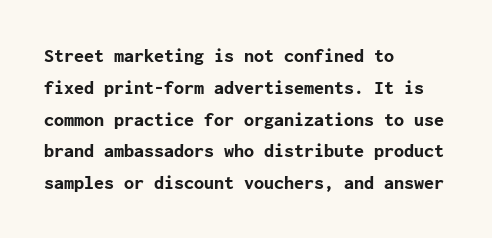
The image shows 20 px bold type, upright; set left-aligned, normal line spacing (1.59x), normal letter spacing, not underlined.
